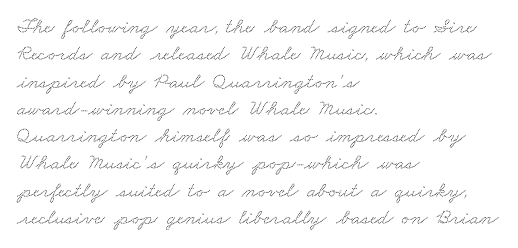
The image shows 22 px text type; set left-aligned, line spacing 1.24x, normal letter spacing, not underlined.
